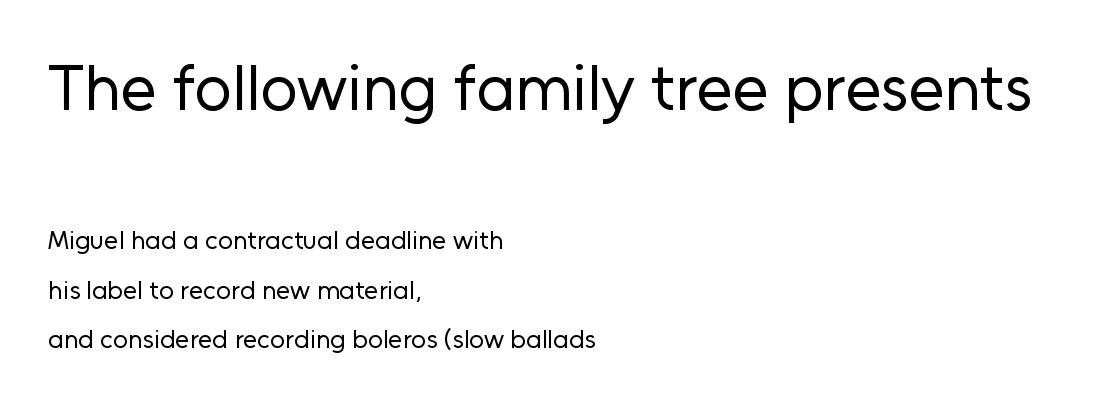
Q: Is the text bold? A: No.
Q: Is the text italic (slanted)? A: No, it is upright.
Q: Is the typeface a serif or a sans-serif typeface? A: Sans-serif.
Q: Is the text underlined? A: No.
Q: How is the paragraph aligned? A: Left-aligned.
Q: Is the spacing between letters normal or unusually wide? A: Normal.
Q: Is the spacing between lines tight, normal or loose? A: Loose.
Q: Which block of text is set in a larger size, the first (top) or the second (bottom)? A: The first (top) one.
Q: Width (condensed, normal, or wide)? A: Normal.
Q: Stroke contrast? A: Low.
Q: x-height? A: Medium.
Q: Monospaced? A: No.
